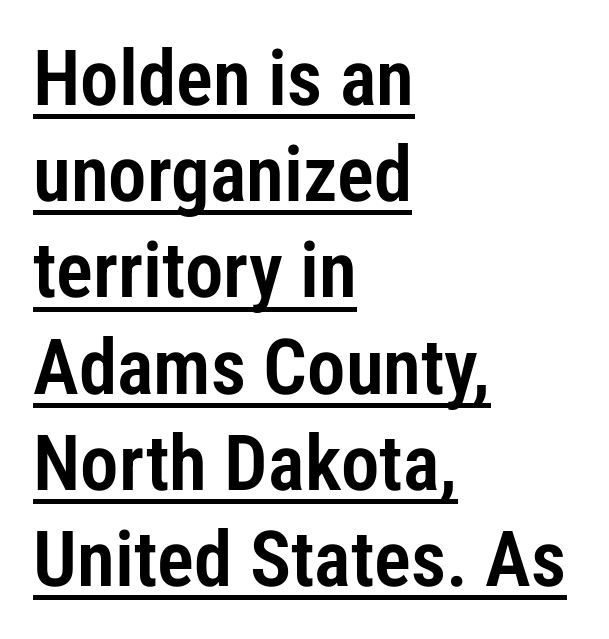
The image shows 77 px condensed sans-serif type, upright; set left-aligned, normal line spacing (1.25x), normal letter spacing, underlined; low stroke contrast and a medium x-height.
